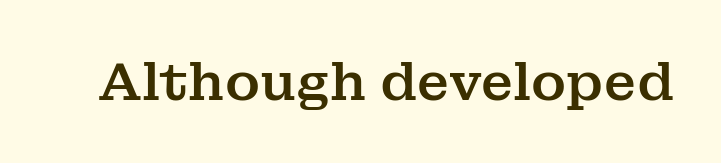
{"serif": "yes", "italic": "no", "width": "normal", "stroke_contrast": "medium", "x_height": "medium", "monospaced": "no", "underline": "no", "letter_spacing": "normal", "letter_spacing_em": 0.0, "glyph_px": 53}
